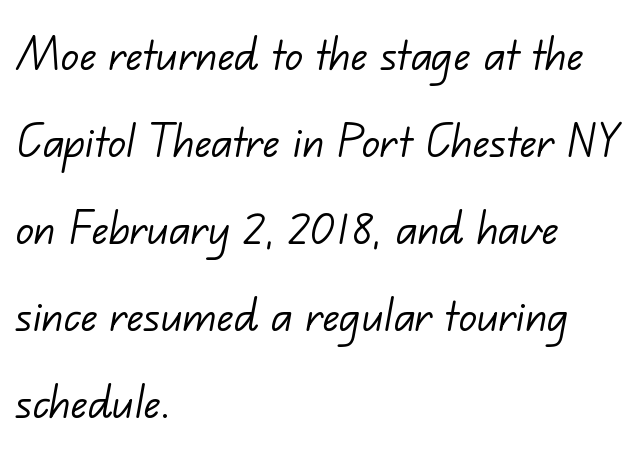
The image shows 55 px light sans-serif type; set left-aligned, normal line spacing (1.58x), normal letter spacing, not underlined; low stroke contrast and a small x-height.
